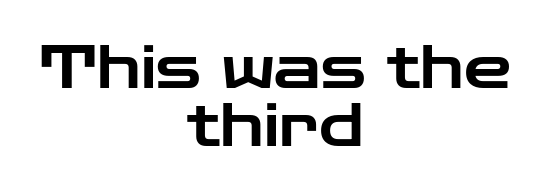
Q: Is the text italic (slanted)? A: No, it is upright.
Q: Is the typeface a serif or a sans-serif typeface? A: Sans-serif.
Q: Is the text underlined? A: No.
Q: How is the paragraph aligned? A: Centered.
Q: Is the spacing between letters normal or unusually wide? A: Normal.
Q: Is the spacing between lines tight, normal or loose? A: Tight.
Q: Width (condensed, normal, or wide)? A: Wide.
Q: Stroke contrast? A: Low.
Q: x-height? A: Medium.
Q: Monospaced? A: No.
